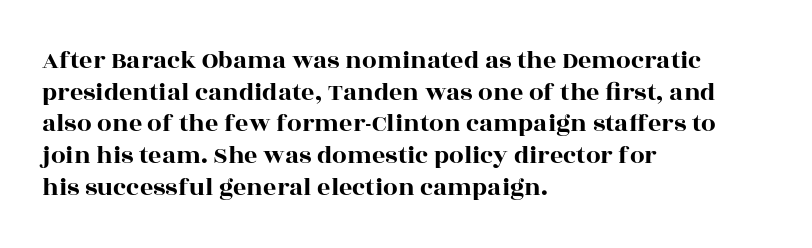
Q: Is the text italic (slanted)? A: No, it is upright.
Q: Is the text underlined? A: No.
Q: How is the paragraph aligned? A: Left-aligned.
Q: Is the spacing between letters normal or unusually wide? A: Normal.
